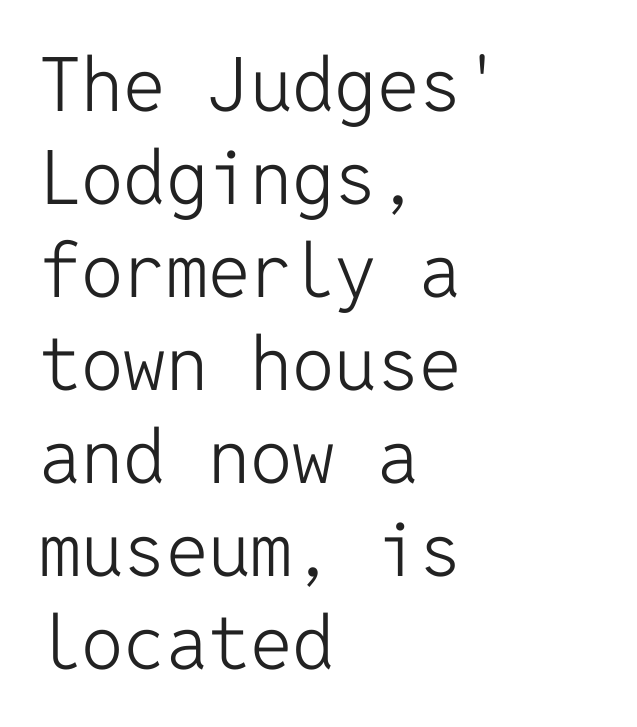
The image shows 75 px light sans-serif type, upright, monospaced; set left-aligned, line spacing 1.24x, normal letter spacing, not underlined; low stroke contrast and a medium x-height.
